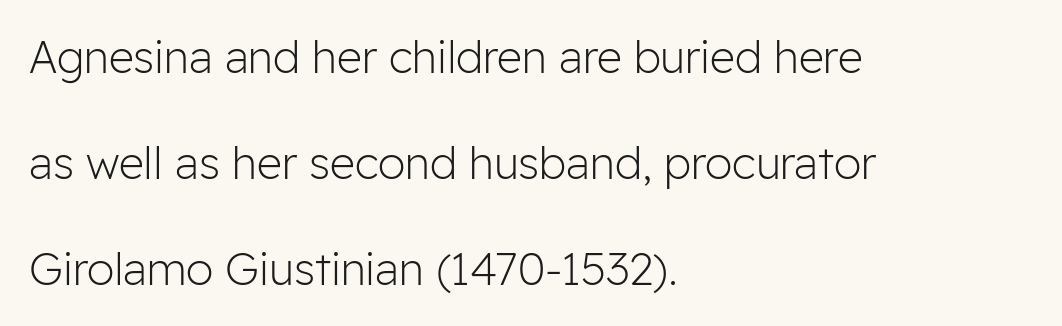
The image shows 44 px light sans-serif type, upright; set left-aligned, loose line spacing (2.41x), normal letter spacing, not underlined; low stroke contrast and a medium x-height.
